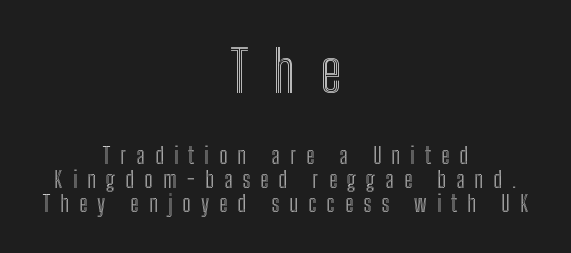
Q: Is the text italic (slanted)? A: No, it is upright.
Q: Is the text underlined? A: No.
Q: How is the paragraph aligned? A: Centered.
Q: Is the spacing between letters normal or unusually wide? A: Unusually wide.
Q: Is the spacing between lines tight, normal or loose? A: Tight.
Q: Which block of text is set in a larger size, the first (top) or the second (bottom)? A: The first (top) one.
Q: Width (condensed, normal, or wide)? A: Condensed.
Q: x-height? A: Medium.
Q: Monospaced? A: No.
